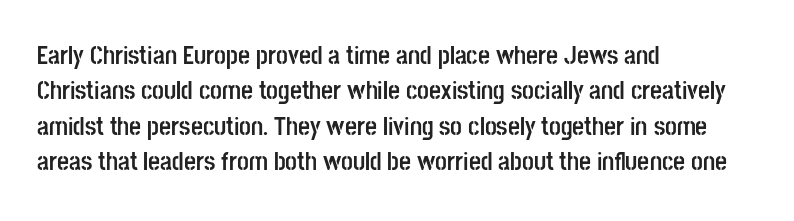
The image shows 26 px bold type, upright; set left-aligned, normal line spacing (1.36x), normal letter spacing, not underlined.
